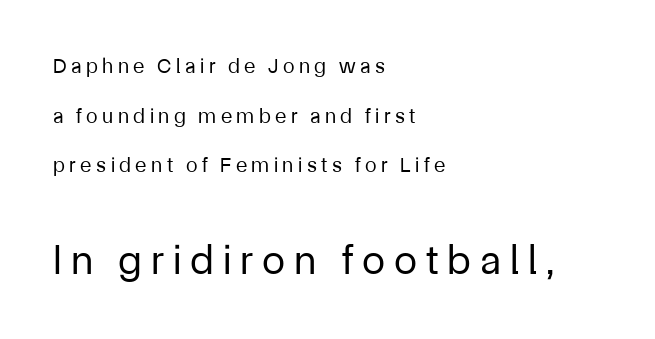
{"serif": "no", "italic": "no", "bold": "no", "weight": "regular", "width": "normal", "stroke_contrast": "low", "x_height": "medium", "monospaced": "no", "underline": "no", "align": "left", "line_spacing": "loose", "line_spacing_ratio": 2.36, "letter_spacing": "wide", "letter_spacing_em": 0.21, "larger_block": "second", "size_ratio": 2.0, "glyph_px": 42}
